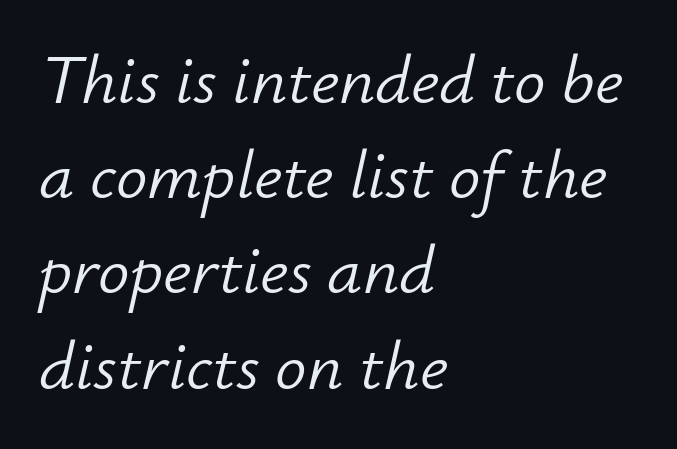
A clean baseline with only descenders dipping below it. Rows of type keep a routine distance in the vertical direction. Each letter keeps its own natural width here, so spacing adapts to shape. Is the type slanted? Yes — the strokes lean at a clear angle.
